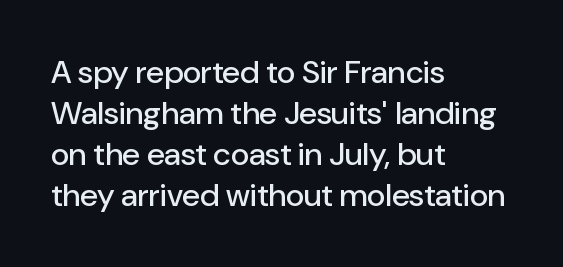
Q: Is the text italic (slanted)? A: No, it is upright.
Q: Is the typeface a serif or a sans-serif typeface? A: Sans-serif.
Q: Is the text underlined? A: No.
Q: How is the paragraph aligned? A: Left-aligned.
Q: Is the spacing between letters normal or unusually wide? A: Normal.
Q: Is the spacing between lines tight, normal or loose? A: Normal.
Q: Width (condensed, normal, or wide)? A: Normal.
Q: Stroke contrast? A: Low.
Q: x-height? A: Medium.
Q: Monospaced? A: No.
